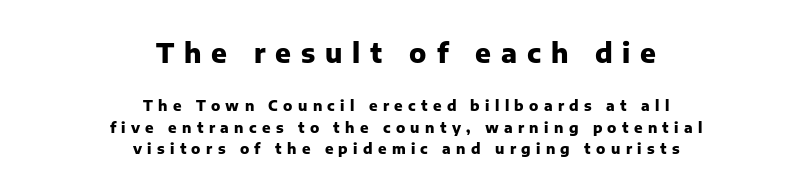
Q: Is the text bold? A: Yes.
Q: Is the text italic (slanted)? A: No, it is upright.
Q: Is the text underlined? A: No.
Q: How is the paragraph aligned? A: Centered.
Q: Is the spacing between letters normal or unusually wide? A: Unusually wide.
Q: Is the spacing between lines tight, normal or loose? A: Normal.
Q: Which block of text is set in a larger size, the first (top) or the second (bottom)? A: The first (top) one.
